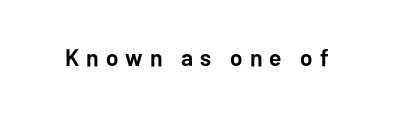
Q: Is the text bold? A: Yes.
Q: Is the text italic (slanted)? A: No, it is upright.
Q: Is the text underlined? A: No.
Q: Is the spacing between letters normal or unusually wide? A: Unusually wide.
